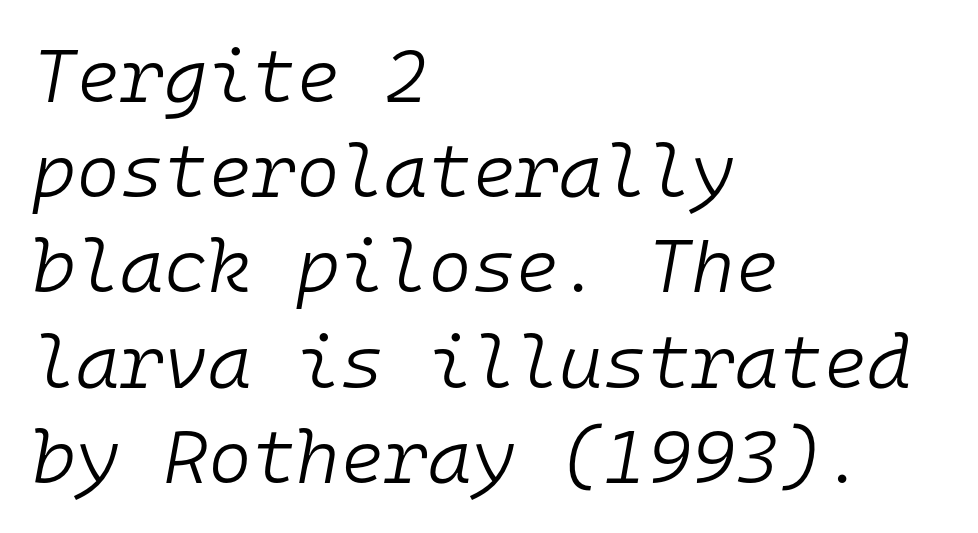
{"italic": "yes", "lean": "right", "slant_degrees": 10, "bold": "no", "weight": "light", "width": "normal", "stroke_contrast": "low", "x_height": "medium", "monospaced": "yes", "underline": "no", "align": "left", "line_spacing": "normal", "line_spacing_ratio": 1.27, "letter_spacing": "normal", "letter_spacing_em": 0.0, "glyph_px": 75}
